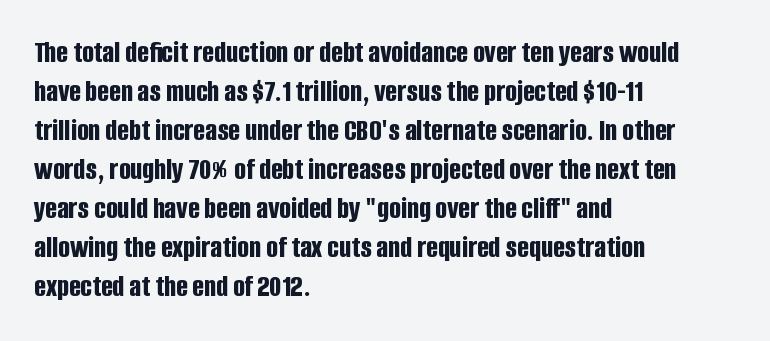
The image shows 31 px bold, condensed sans-serif type, upright; set left-aligned, normal line spacing (1.26x), normal letter spacing, not underlined; low stroke contrast and a large x-height.
